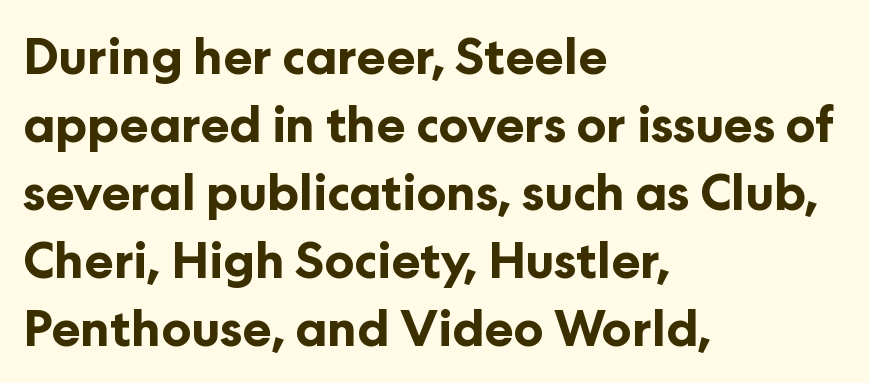
The image shows 49 px bold sans-serif type, upright; set left-aligned, normal line spacing (1.39x), normal letter spacing, not underlined; low stroke contrast and a medium x-height.
